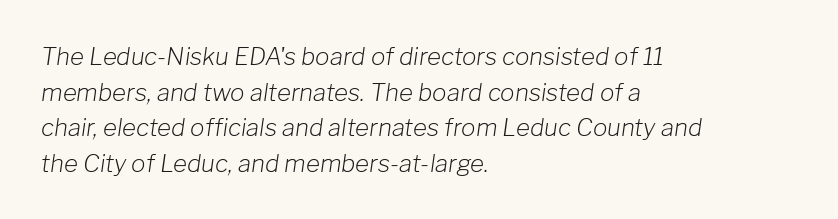
{"italic": "yes", "lean": "right", "slant_degrees": 8, "bold": "no", "underline": "no", "align": "left", "line_spacing": "normal", "line_spacing_ratio": 1.48, "letter_spacing": "normal", "letter_spacing_em": 0.0, "glyph_px": 24}
